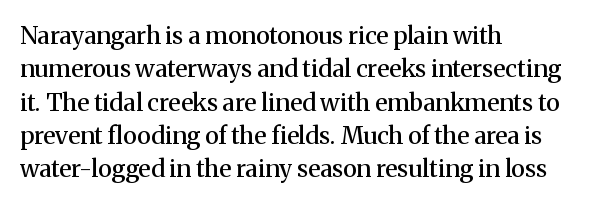
Q: Is the text bold? A: Semi-bold.
Q: Is the text italic (slanted)? A: No, it is upright.
Q: Is the text underlined? A: No.
Q: How is the paragraph aligned? A: Left-aligned.
Q: Is the spacing between letters normal or unusually wide? A: Normal.
Q: Is the spacing between lines tight, normal or loose? A: Normal.
